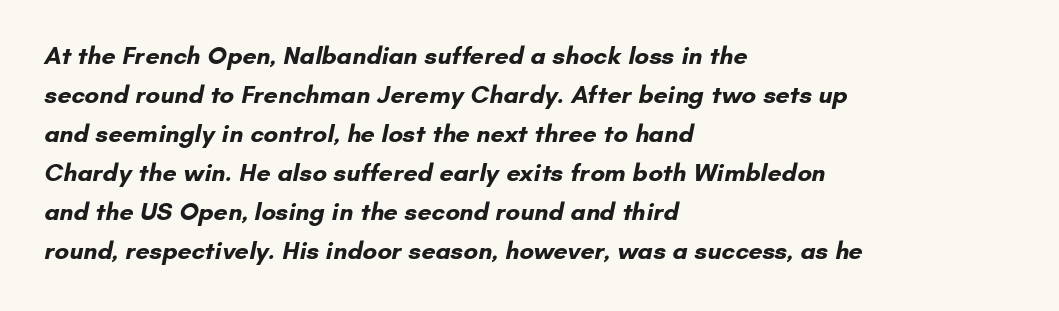
{"bold": "yes", "underline": "no", "align": "left", "line_spacing": "normal", "line_spacing_ratio": 1.56, "letter_spacing": "normal", "letter_spacing_em": 0.0, "glyph_px": 25}
